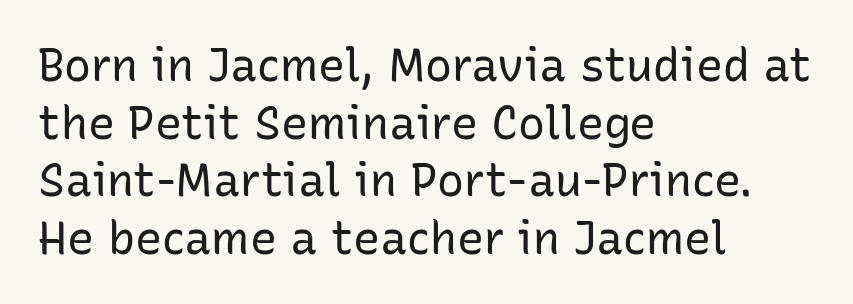
Tall strokes in this sample are plumb rather than angled. The letterforms sit shoulder to shoulder at normal distance. The passage shown is not bold in any degree. This sample has the flowing, uneven cadence of proportional lettering.
